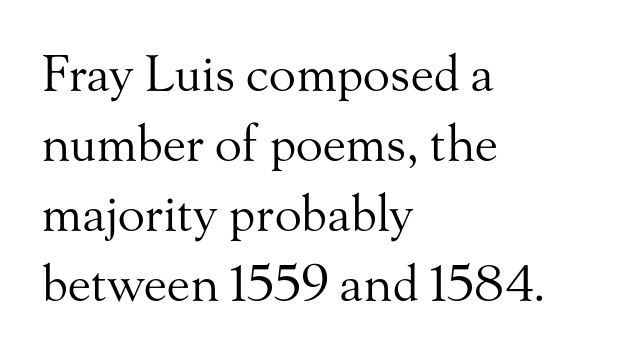
The image shows 50 px regular-weight serif type, upright; set left-aligned, normal line spacing (1.4x), normal letter spacing, not underlined; medium stroke contrast and a small x-height.
